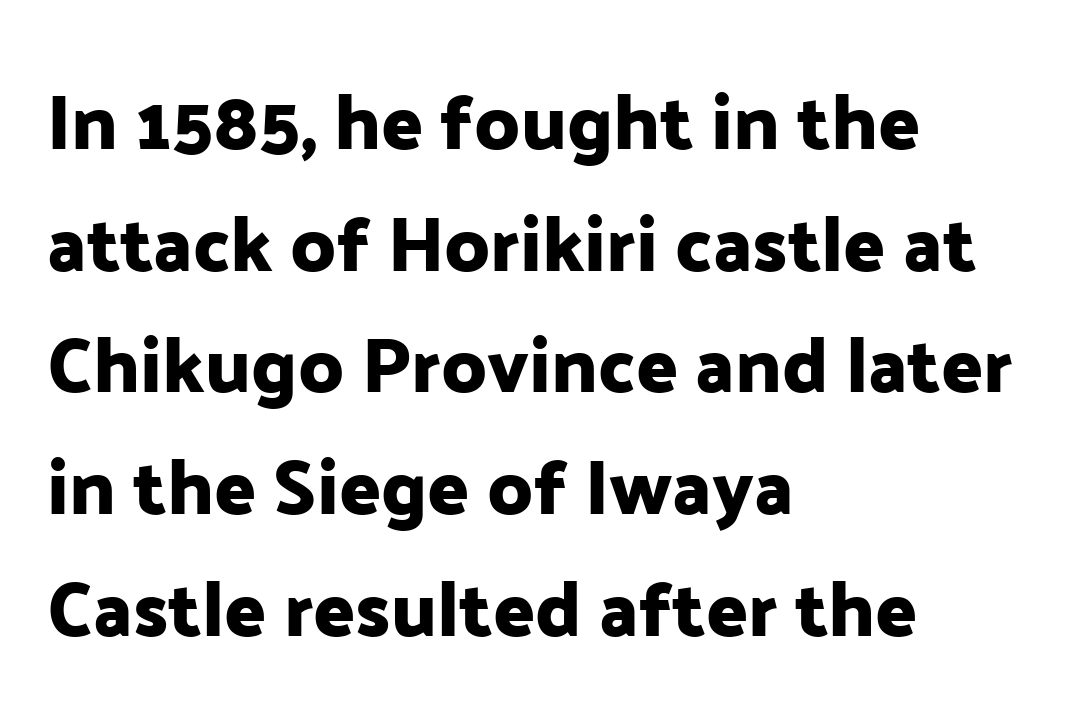
These lines were composed using upright roman letters. Proportional: the letters do not fall into vertical columns. Vertical spacing — default. Left-aligned paragraph, ragged on the right. The glyphs in this specimen are sans serif.
